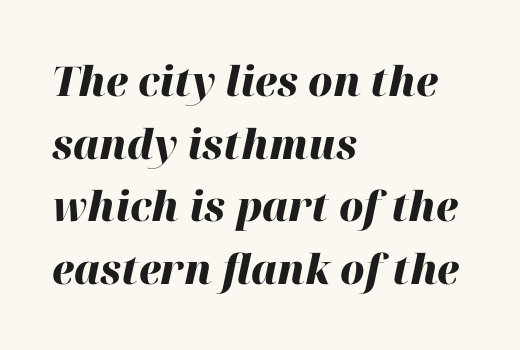
Underlining? Definitely not there. Yep, that's italic — everything's leaning. You could call the tracking neutral — neither tight nor loose. Bold? Absolutely — the strokes are thick and heavy.
